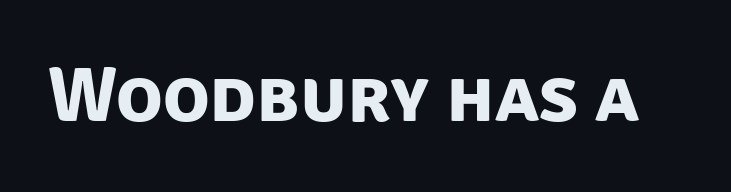
The image shows 77 px bold sans-serif type; set normal letter spacing, not underlined; low stroke contrast and a large x-height.
